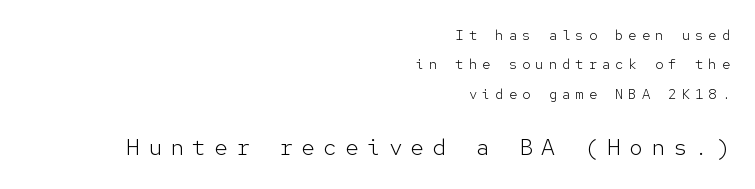
The image shows 23 px text type, upright; set right-aligned, loose line spacing (2.09x), unusually wide letter spacing (+0.35 em), not underlined; the second (bottom) block is 1.64x larger.
